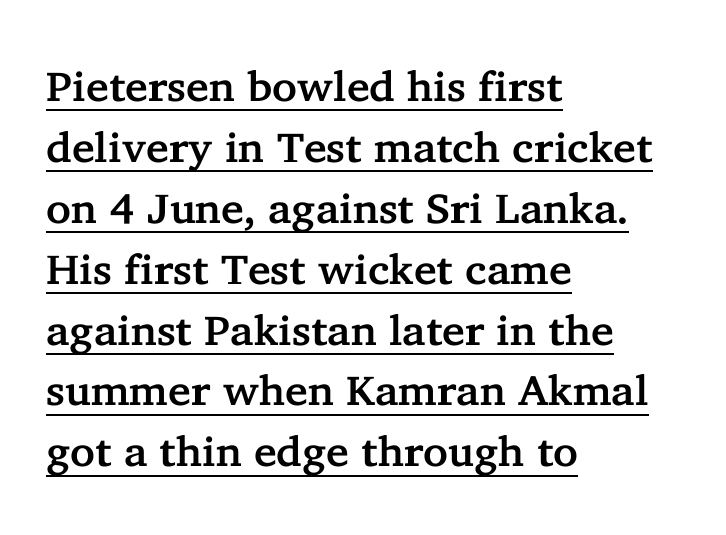
{"serif": "yes", "italic": "no", "width": "normal", "stroke_contrast": "low", "x_height": "medium", "monospaced": "no", "underline": "yes", "align": "left", "line_spacing": "normal", "line_spacing_ratio": 1.45, "letter_spacing": "normal", "letter_spacing_em": 0.0, "glyph_px": 42}
